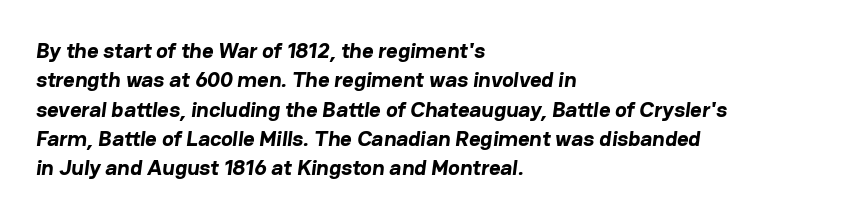
Regarding leading, the lines here are spaced in the standard way. One-word summary of the alignment: left. Honestly, the letter spacing is just normal — you wouldn't notice it. Clear beneath every line of the passage.
